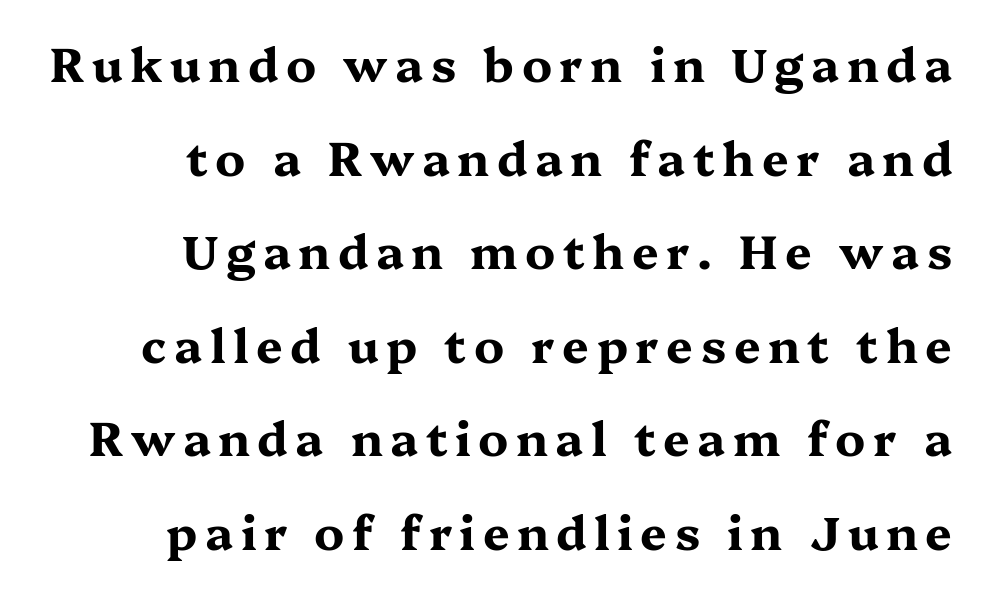
The passage shown is emphatically bold. The letters stand straight up with perfectly vertical stems. Each letter keeps its own natural width here, so spacing adapts to shape. If you drew a ruler down the right edge, every line would touch it. Note: serifs present on the glyphs.
